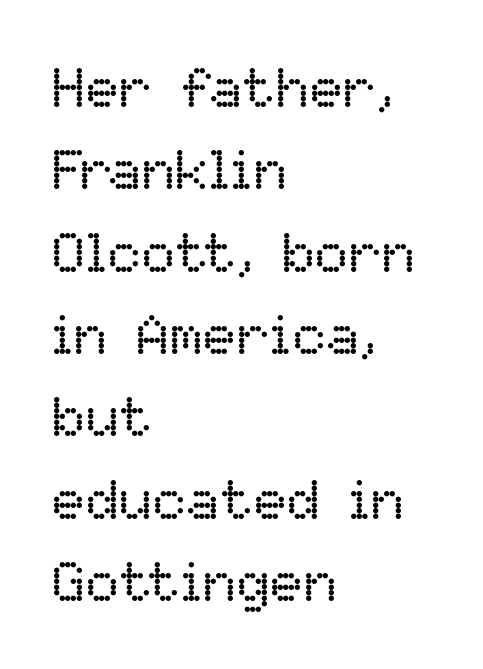
The image shows 56 px regular-weight type, upright; set left-aligned, normal line spacing (1.47x), normal letter spacing, not underlined; low stroke contrast and a medium x-height.
